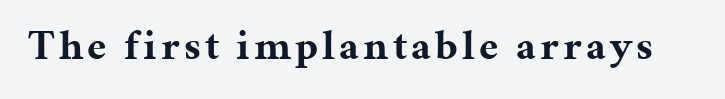
The image shows 42 px bold serif type, upright; set not underlined; medium stroke contrast and a medium x-height.
